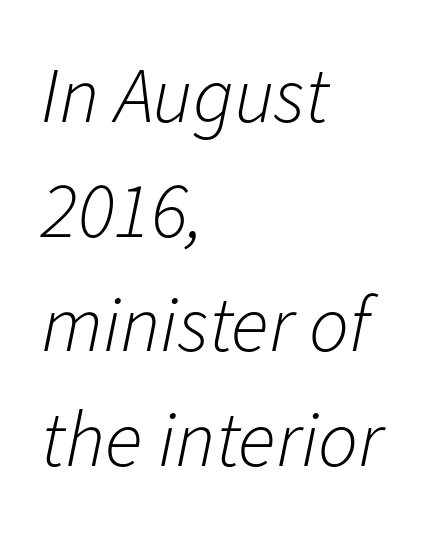
Stroke thickness stays within the range of a standard reading face or lighter. Line beginnings align vertically; line endings do not. Any mark beneath the type? The region is blank. These lines keep a tight, regular rhythm from letter to letter. Think of a printed novel: that variable character pitch is what you see here. Would a proofreader flag this as italicized? Yes.
